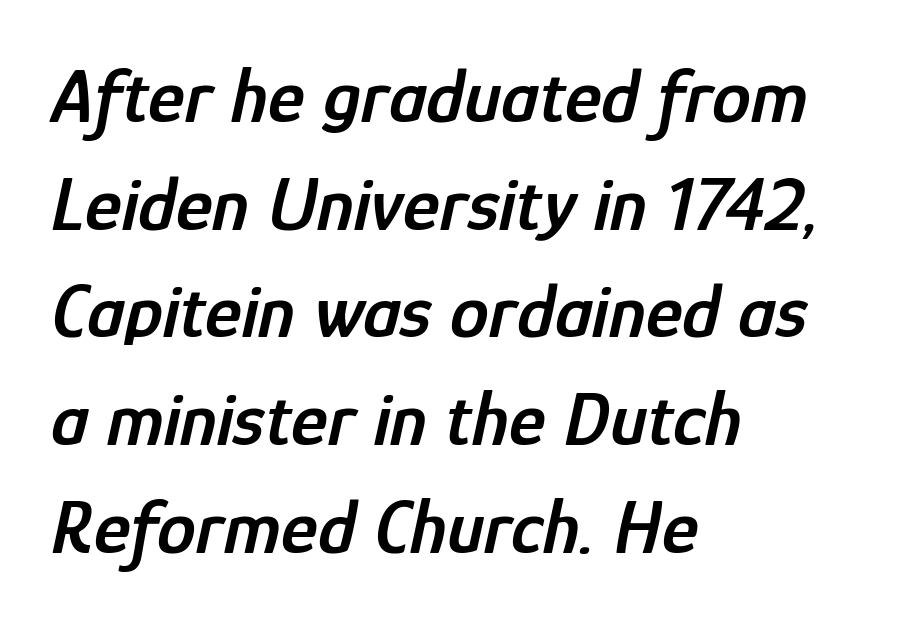
{"italic": "yes", "lean": "right", "slant_degrees": 12, "bold": "semi", "weight": "semibold", "width": "condensed", "stroke_contrast": "low", "x_height": "medium", "monospaced": "no", "underline": "no", "align": "left", "line_spacing": "normal", "line_spacing_ratio": 1.38, "letter_spacing": "normal", "letter_spacing_em": 0.0, "glyph_px": 78}
